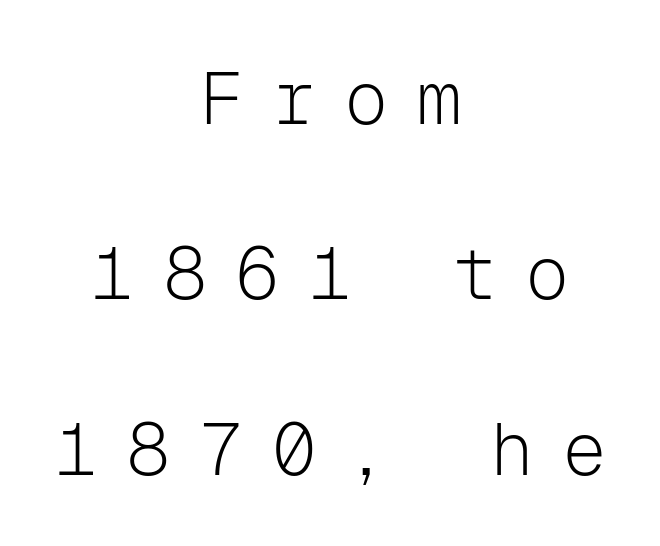
Q: Is the text bold? A: No.
Q: Is the text italic (slanted)? A: No, it is upright.
Q: Is the typeface a serif or a sans-serif typeface? A: Sans-serif.
Q: Is the text underlined? A: No.
Q: How is the paragraph aligned? A: Centered.
Q: Is the spacing between letters normal or unusually wide? A: Unusually wide.
Q: Is the spacing between lines tight, normal or loose? A: Loose.
Q: Width (condensed, normal, or wide)? A: Normal.
Q: Stroke contrast? A: Low.
Q: x-height? A: Medium.
Q: Monospaced? A: Yes.
